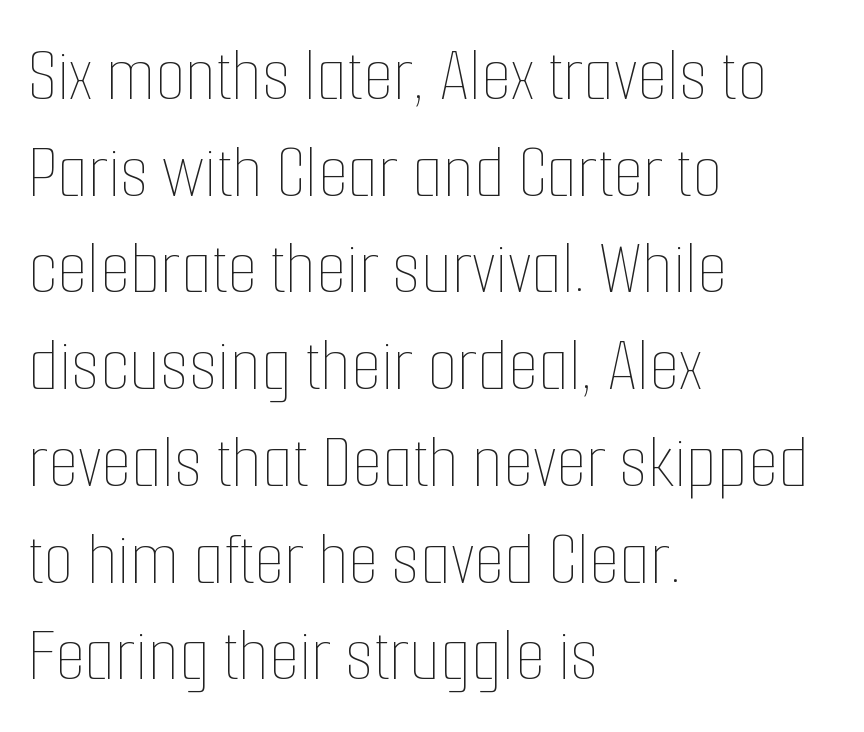
Q: Is the text bold? A: No.
Q: Is the text italic (slanted)? A: No, it is upright.
Q: Is the text underlined? A: No.
Q: How is the paragraph aligned? A: Left-aligned.
Q: Is the spacing between letters normal or unusually wide? A: Normal.
Q: Width (condensed, normal, or wide)? A: Condensed.
Q: Stroke contrast? A: Low.
Q: x-height? A: Medium.
Q: Monospaced? A: No.
